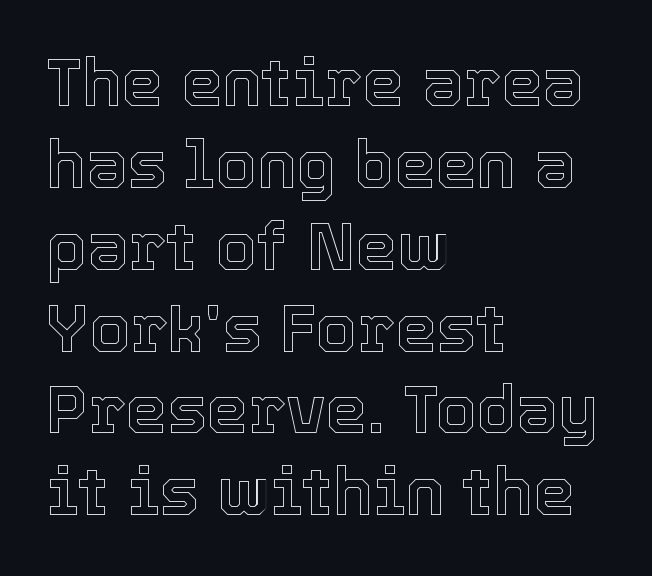
{"italic": "no", "width": "normal", "x_height": "medium", "monospaced": "no", "underline": "no", "align": "left", "line_spacing_ratio": 1.24, "letter_spacing": "normal", "letter_spacing_em": 0.0, "glyph_px": 66}
